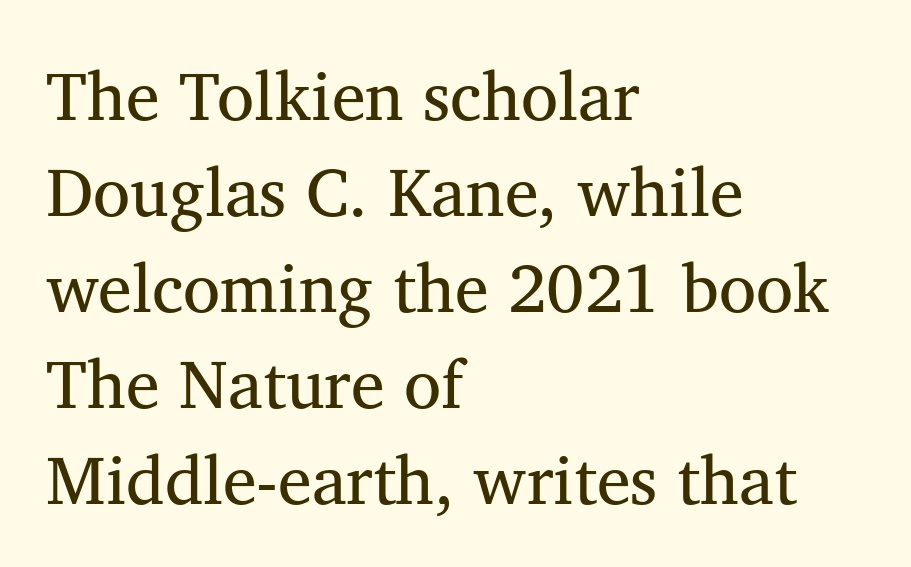
Words float on clear page, feet unadorned. The passage shown is not bold in any degree. Leftover space on each line is placed entirely after the last word. Regarding leading, the lines here are spaced in the standard way. Tall strokes in this sample are plumb rather than angled.
